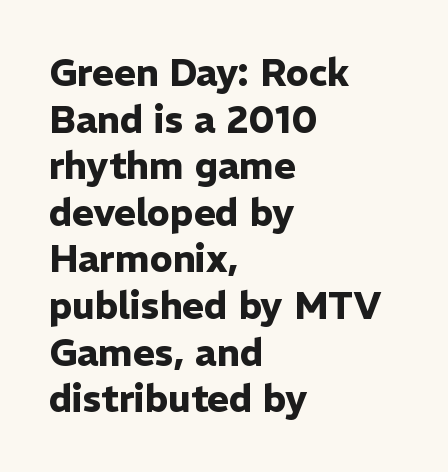
{"serif": "no", "italic": "no", "bold": "yes", "weight": "heavy", "width": "normal", "stroke_contrast": "low", "x_height": "medium", "monospaced": "no", "underline": "no", "align": "left", "line_spacing": "normal", "line_spacing_ratio": 1.26, "letter_spacing": "normal", "letter_spacing_em": 0.0, "glyph_px": 37}
